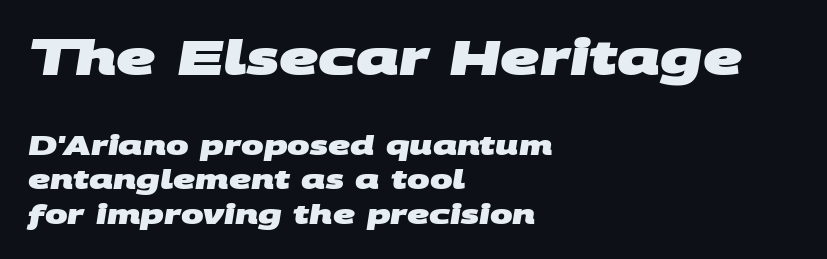
The face used here is proportionally spaced, like ordinary book or web type. A student would call this left alignment; a typographer would say flush left, rag right. In terms of leading, this rendering sits right in the middle. No word sits above an underline. These lines are composed in type without serifs.
